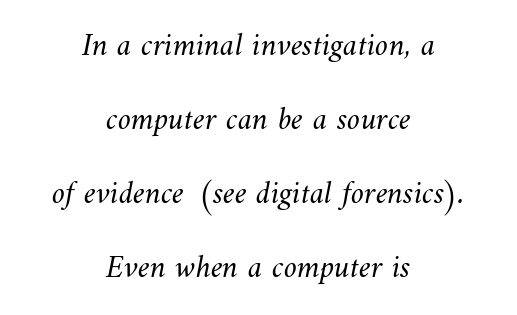
Q: Is the text bold? A: No.
Q: Is the text underlined? A: No.
Q: How is the paragraph aligned? A: Centered.
Q: Is the spacing between letters normal or unusually wide? A: Normal.
Q: Is the spacing between lines tight, normal or loose? A: Loose.
Q: Width (condensed, normal, or wide)? A: Normal.
Q: Stroke contrast? A: Medium.
Q: x-height? A: Small.
Q: Monospaced? A: No.
